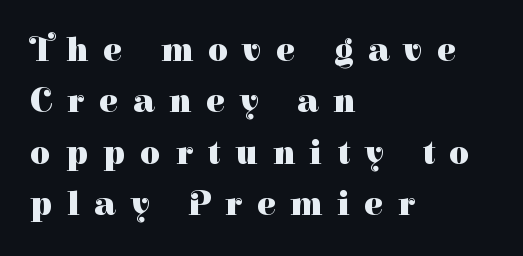
The image shows 35 px heavy serif type, upright; set left-aligned, normal line spacing (1.47x), unusually wide letter spacing (+0.43 em), not underlined; high stroke contrast and a medium x-height.
